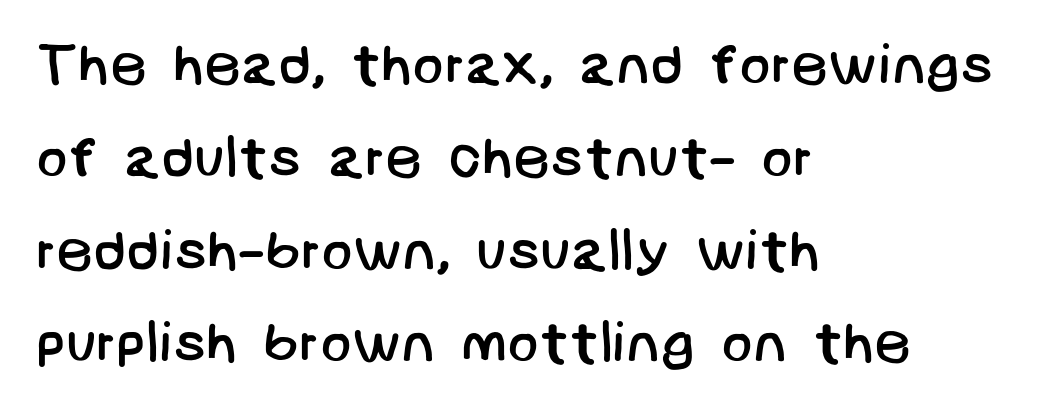
The cut favours lightness, reaching ordinary text weight at its darkest. Leftover space on each line is placed entirely after the last word. In terms of leading, this rendering sits right in the middle. The space directly below the letters is spotless.
